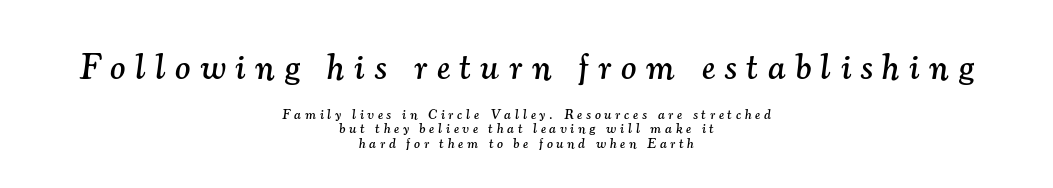
Q: Is the text italic (slanted)? A: Yes, it leans right by about 7 degrees.
Q: Is the typeface a serif or a sans-serif typeface? A: Serif.
Q: Is the text underlined? A: No.
Q: How is the paragraph aligned? A: Centered.
Q: Is the spacing between letters normal or unusually wide? A: Unusually wide.
Q: Is the spacing between lines tight, normal or loose? A: Tight.
Q: Which block of text is set in a larger size, the first (top) or the second (bottom)? A: The first (top) one.
Q: Width (condensed, normal, or wide)? A: Normal.
Q: Stroke contrast? A: Medium.
Q: x-height? A: Small.
Q: Monospaced? A: No.
